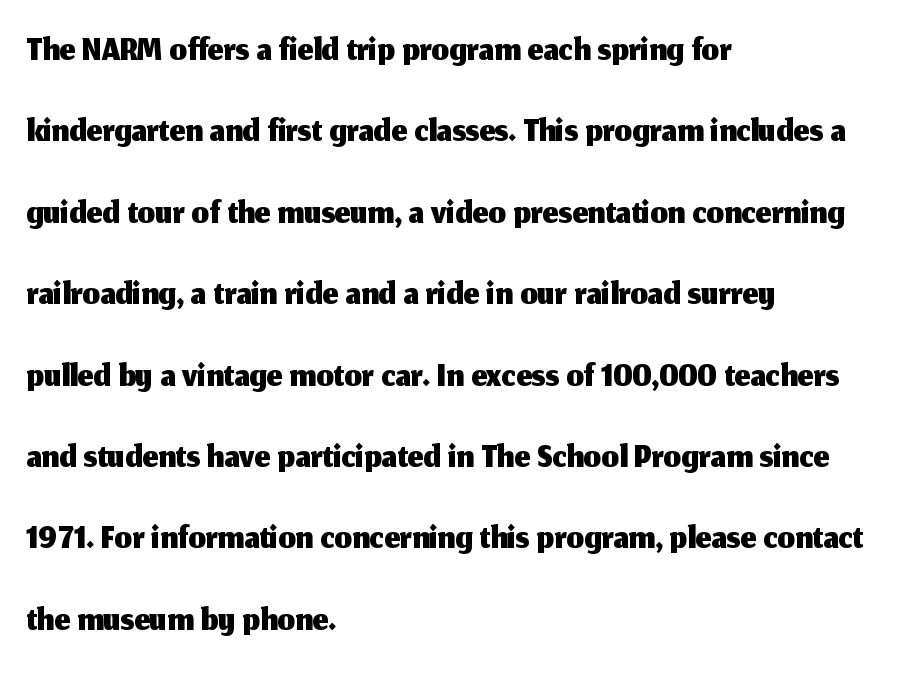
Q: Is the text italic (slanted)? A: No, it is upright.
Q: Is the typeface a serif or a sans-serif typeface? A: Sans-serif.
Q: Is the text underlined? A: No.
Q: How is the paragraph aligned? A: Left-aligned.
Q: Is the spacing between letters normal or unusually wide? A: Normal.
Q: Is the spacing between lines tight, normal or loose? A: Normal.
Q: Width (condensed, normal, or wide)? A: Normal.
Q: Stroke contrast? A: Medium.
Q: x-height? A: Medium.
Q: Monospaced? A: No.
